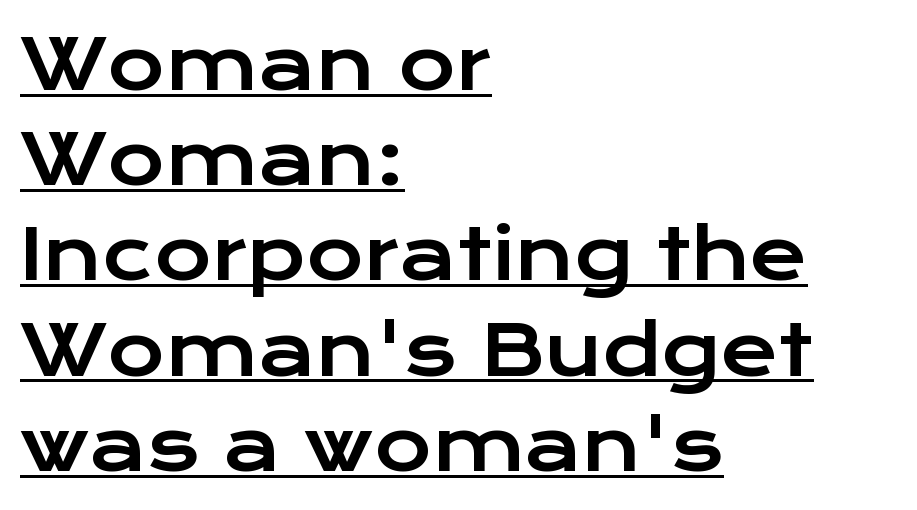
Q: Is the text italic (slanted)? A: No, it is upright.
Q: Is the typeface a serif or a sans-serif typeface? A: Sans-serif.
Q: Is the text underlined? A: Yes.
Q: How is the paragraph aligned? A: Left-aligned.
Q: Is the spacing between letters normal or unusually wide? A: Normal.
Q: Is the spacing between lines tight, normal or loose? A: Normal.
Q: Width (condensed, normal, or wide)? A: Wide.
Q: Stroke contrast? A: Low.
Q: x-height? A: Medium.
Q: Monospaced? A: No.
